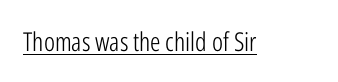
{"italic": "no", "bold": "no", "underline": "yes", "letter_spacing": "normal", "letter_spacing_em": 0.0, "glyph_px": 26}
